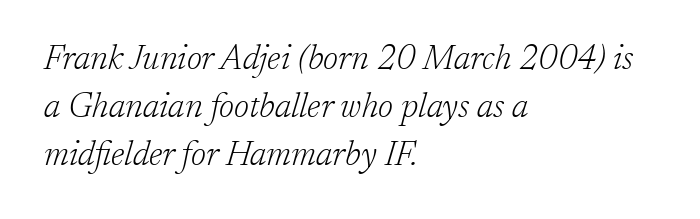
Q: Is the text bold? A: No.
Q: Is the text italic (slanted)? A: Yes, it leans right by about 17 degrees.
Q: Is the typeface a serif or a sans-serif typeface? A: Serif.
Q: Is the text underlined? A: No.
Q: How is the paragraph aligned? A: Left-aligned.
Q: Is the spacing between letters normal or unusually wide? A: Normal.
Q: Is the spacing between lines tight, normal or loose? A: Normal.
Q: Width (condensed, normal, or wide)? A: Normal.
Q: Stroke contrast? A: Low.
Q: x-height? A: Medium.
Q: Monospaced? A: No.
